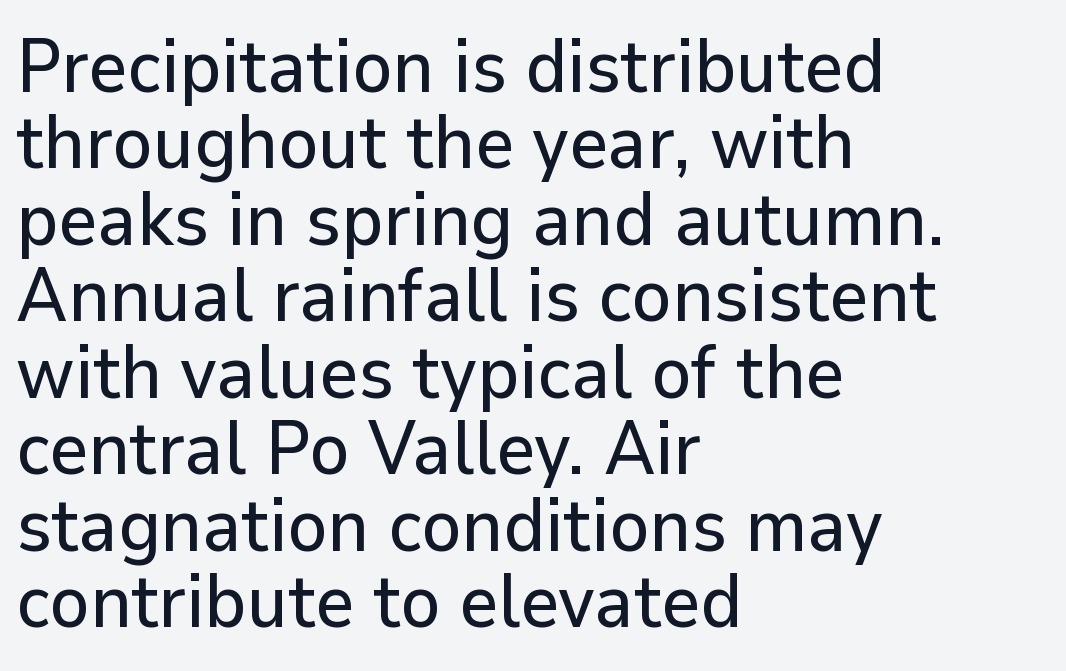
{"serif": "no", "italic": "no", "width": "normal", "stroke_contrast": "low", "x_height": "medium", "monospaced": "no", "underline": "no", "align": "left", "line_spacing": "tight", "line_spacing_ratio": 1.02, "letter_spacing": "normal", "letter_spacing_em": 0.0, "glyph_px": 75}
